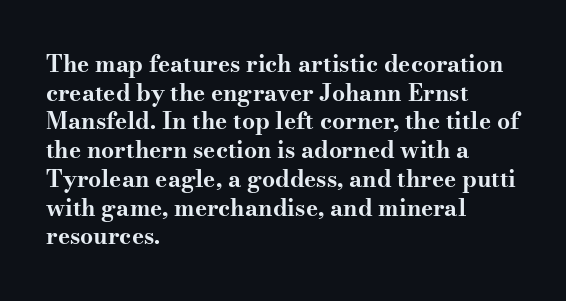
Q: Is the text bold? A: Yes.
Q: Is the text italic (slanted)? A: No, it is upright.
Q: Is the text underlined? A: No.
Q: How is the paragraph aligned? A: Left-aligned.
Q: Is the spacing between letters normal or unusually wide? A: Normal.
Q: Is the spacing between lines tight, normal or loose? A: Normal.
